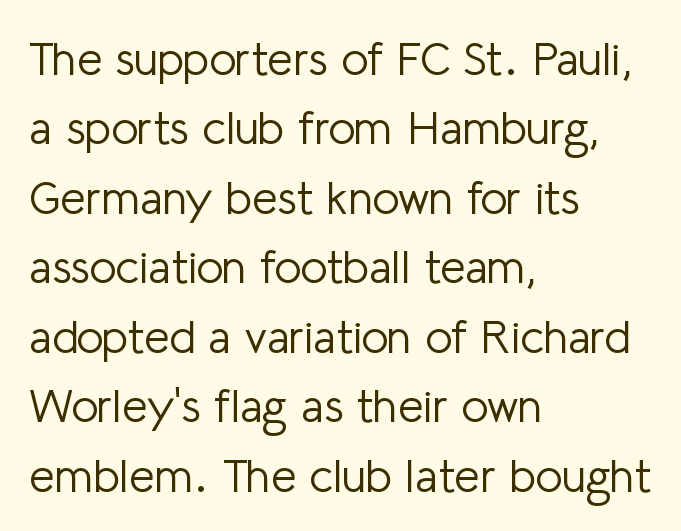
Q: Is the text bold? A: No.
Q: Is the text italic (slanted)? A: No, it is upright.
Q: Is the typeface a serif or a sans-serif typeface? A: Sans-serif.
Q: Is the text underlined? A: No.
Q: How is the paragraph aligned? A: Left-aligned.
Q: Is the spacing between letters normal or unusually wide? A: Normal.
Q: Is the spacing between lines tight, normal or loose? A: Normal.
Q: Width (condensed, normal, or wide)? A: Normal.
Q: Stroke contrast? A: Low.
Q: x-height? A: Medium.
Q: Monospaced? A: No.
